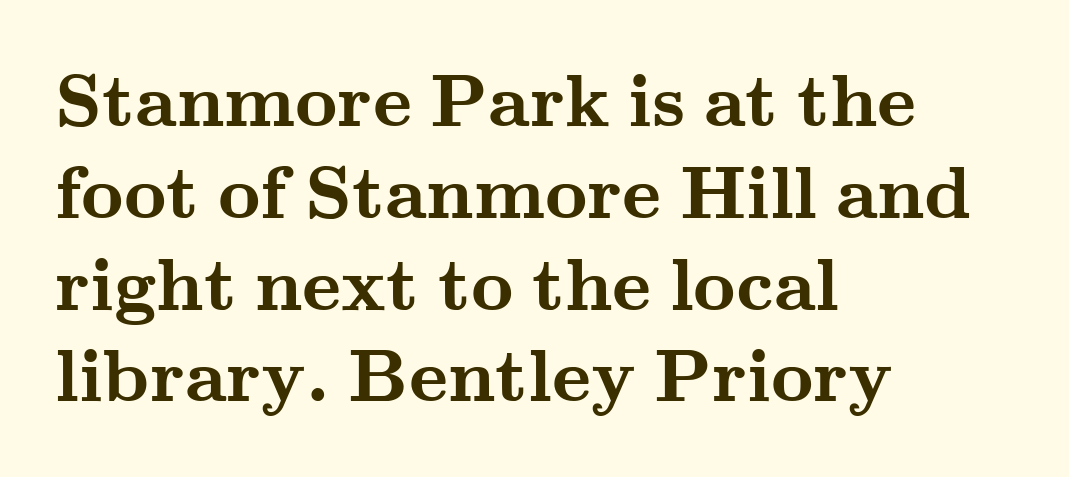
{"serif": "yes", "italic": "no", "bold": "yes", "weight": "semibold", "width": "wide", "stroke_contrast": "medium", "x_height": "small", "monospaced": "no", "underline": "no", "align": "left", "line_spacing_ratio": 1.24, "letter_spacing": "normal", "letter_spacing_em": 0.0, "glyph_px": 74}
